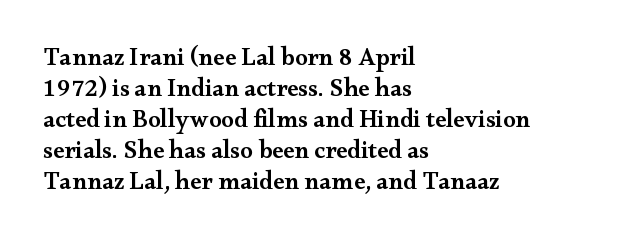
The image shows 25 px text type, upright; set left-aligned, line spacing 1.24x, normal letter spacing, not underlined.
